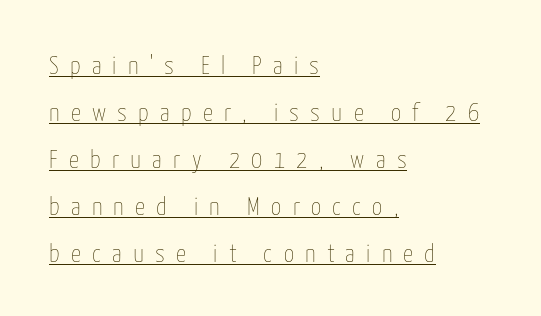
{"italic": "no", "bold": "no", "underline": "yes", "align": "left", "line_spacing_ratio": 1.88, "letter_spacing": "wide", "letter_spacing_em": 0.45, "glyph_px": 25}
